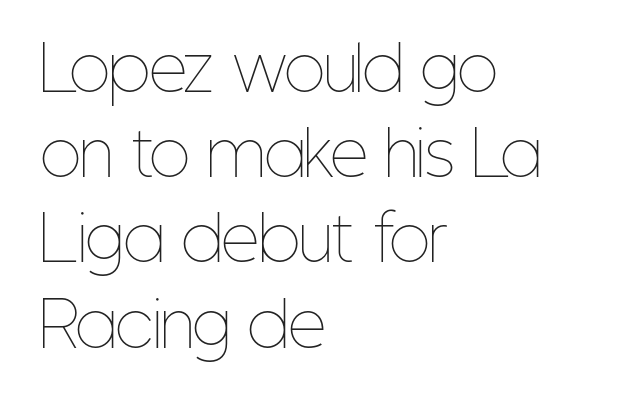
The space directly below the letters is spotless. These lines are rendered in a variable-pitch font. What's the leading like? Ordinary, nothing unusual. The letters stand straight up with perfectly vertical stems. Spacing between characters is what you'd get straight out of the box.
